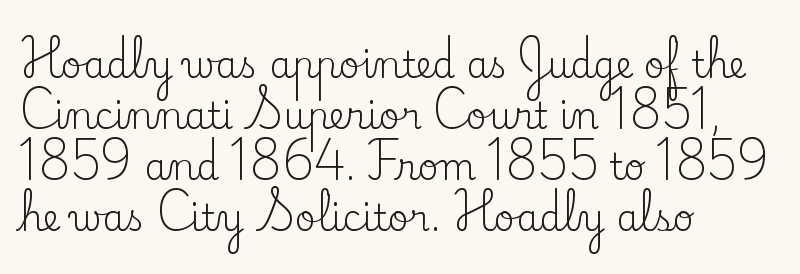
{"italic": "no", "bold": "no", "weight": "regular", "width": "normal", "stroke_contrast": "low", "x_height": "small", "monospaced": "no", "underline": "no", "align": "left", "line_spacing": "normal", "line_spacing_ratio": 1.42, "letter_spacing": "normal", "letter_spacing_em": 0.0, "glyph_px": 36}
